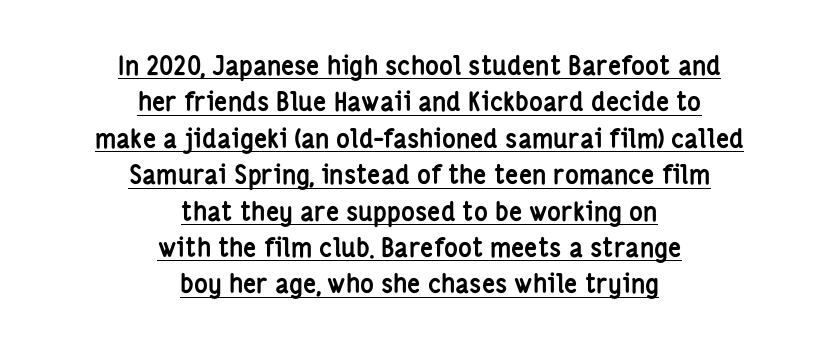
Q: Is the text bold? A: Yes.
Q: Is the text italic (slanted)? A: No, it is upright.
Q: Is the text underlined? A: Yes.
Q: How is the paragraph aligned? A: Centered.
Q: Is the spacing between letters normal or unusually wide? A: Normal.
Q: Is the spacing between lines tight, normal or loose? A: Normal.
